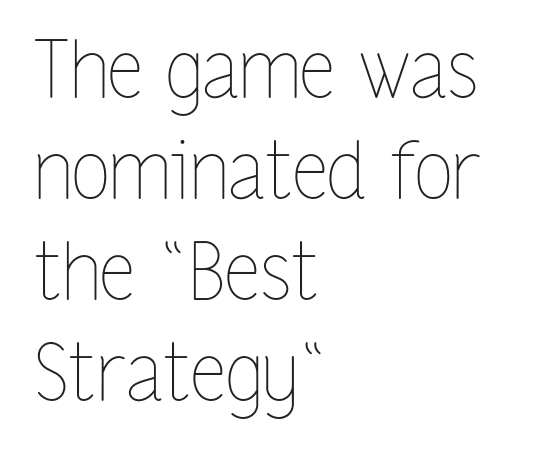
{"italic": "no", "bold": "no", "weight": "thin", "width": "condensed", "stroke_contrast": "low", "x_height": "medium", "monospaced": "no", "underline": "no", "align": "left", "line_spacing": "normal", "line_spacing_ratio": 1.28, "letter_spacing": "normal", "letter_spacing_em": 0.0, "glyph_px": 79}
